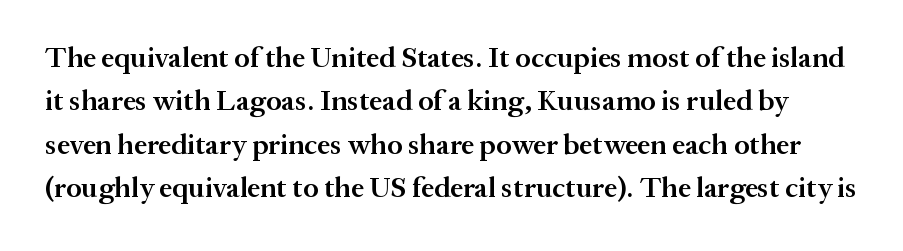
Varying glyph widths throughout — classic text-font behaviour. The line-height multiplier appears to be the usual default. The sample has been set in demibold, a notch under bold. The lettering holds an erect, upright posture throughout. Spacing between characters is what you'd get straight out of the box. Letterform terminals end in serifs throughout the passage.
